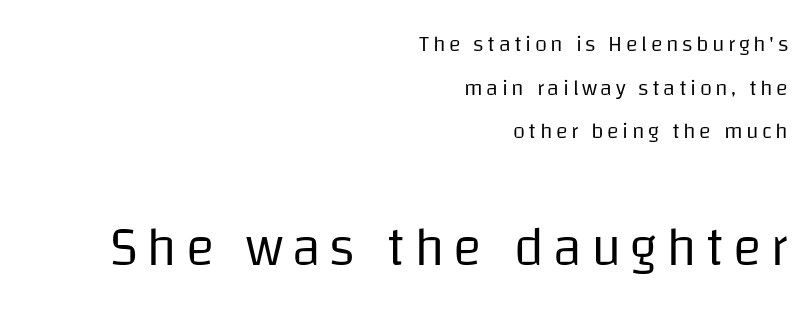
{"serif": "no", "italic": "no", "bold": "no", "weight": "regular", "width": "normal", "stroke_contrast": "low", "x_height": "large", "monospaced": "no", "underline": "no", "align": "right", "line_spacing": "loose", "line_spacing_ratio": 1.98, "larger_block": "second", "size_ratio": 2.45, "glyph_px": 54}
